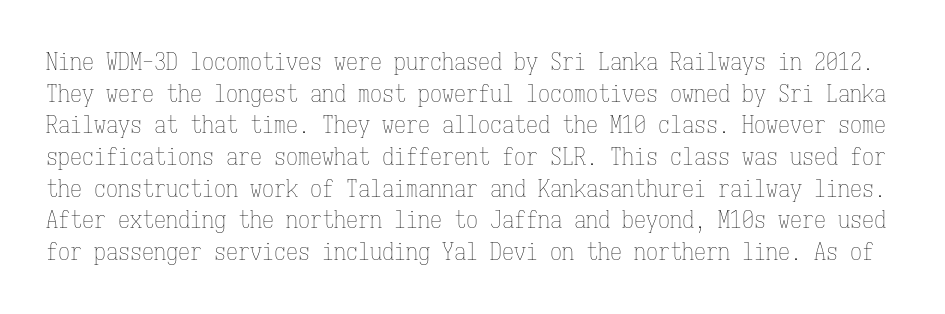
{"italic": "no", "bold": "no", "underline": "no", "line_spacing": "normal", "line_spacing_ratio": 1.32, "letter_spacing": "normal", "letter_spacing_em": 0.0, "glyph_px": 24}
